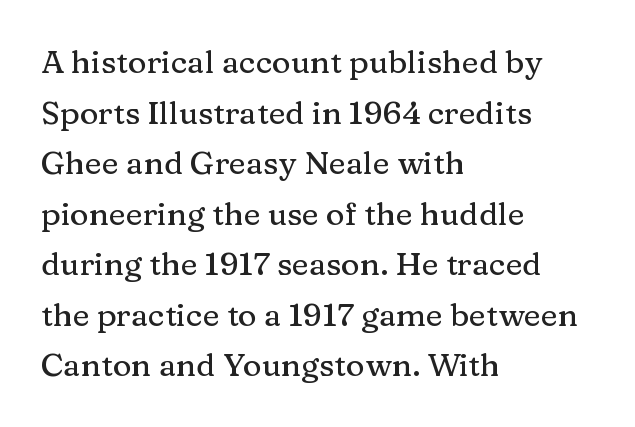
The image shows 32 px serif type, upright; set left-aligned, normal line spacing (1.58x), normal letter spacing, not underlined; medium stroke contrast and a medium x-height.
